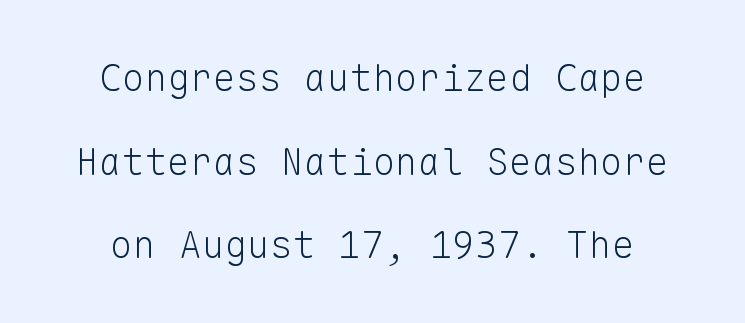
Between one letter and the next there's only the usual sliver of space. The specimen omits any rule beneath the text block's lines. How would I describe the line gaps? Wide and relaxed. The rendering uses typewriter-style spacing with identical character cells. Unlike italic type, these characters show no tilt at all.
